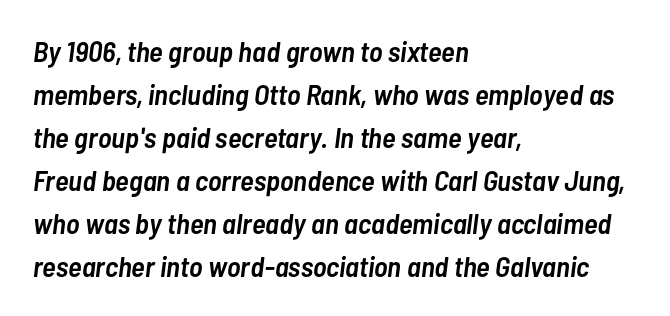
Q: Is the text bold? A: Semi-bold.
Q: Is the text italic (slanted)? A: Yes, it leans right by about 7 degrees.
Q: Is the text underlined? A: No.
Q: How is the paragraph aligned? A: Left-aligned.
Q: Is the spacing between letters normal or unusually wide? A: Normal.
Q: Is the spacing between lines tight, normal or loose? A: Normal.
Q: Width (condensed, normal, or wide)? A: Condensed.
Q: Stroke contrast? A: Low.
Q: x-height? A: Medium.
Q: Monospaced? A: No.
